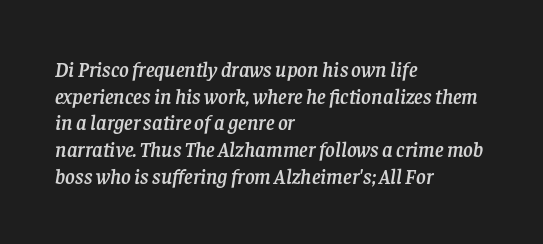
{"italic": "yes", "lean": "right", "slant_degrees": 8, "underline": "no", "align": "left", "line_spacing": "normal", "line_spacing_ratio": 1.27, "letter_spacing": "normal", "letter_spacing_em": 0.0, "glyph_px": 21}
